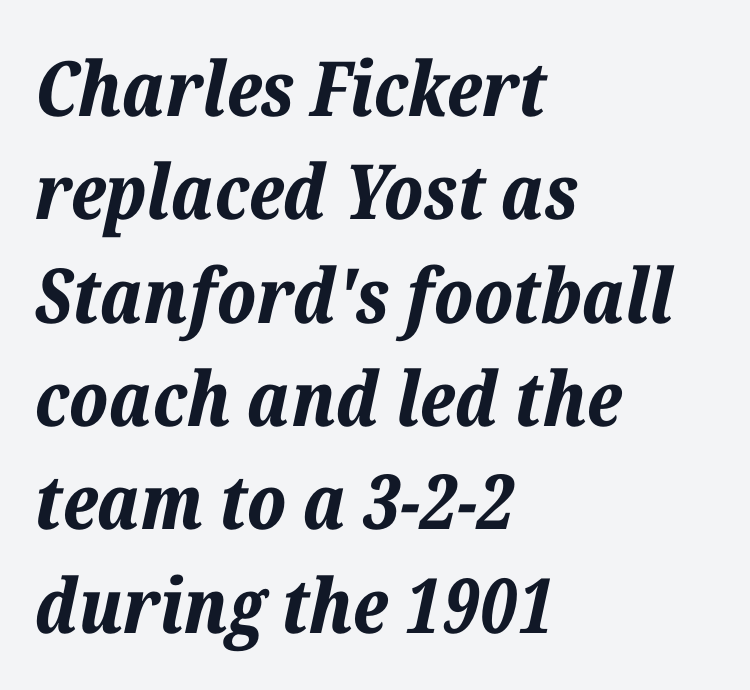
The image shows 76 px bold type, italic (leaning right); set left-aligned, normal line spacing (1.36x), normal letter spacing, not underlined; low stroke contrast and a medium x-height.
